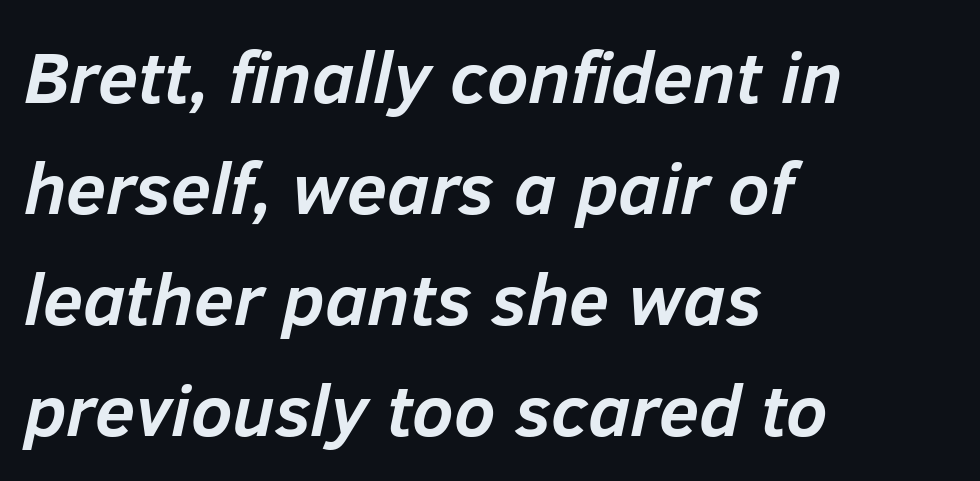
The glyphs are unaccompanied by any horizontal stroke below them. Left-aligned paragraph, ragged on the right. The block of text has a typical density, with ordinary space between rows. Heavy, bold letterforms. Think of a printed novel: that variable character pitch is what you see here. Tracking here is standard; glyphs follow each other at the usual distance.
